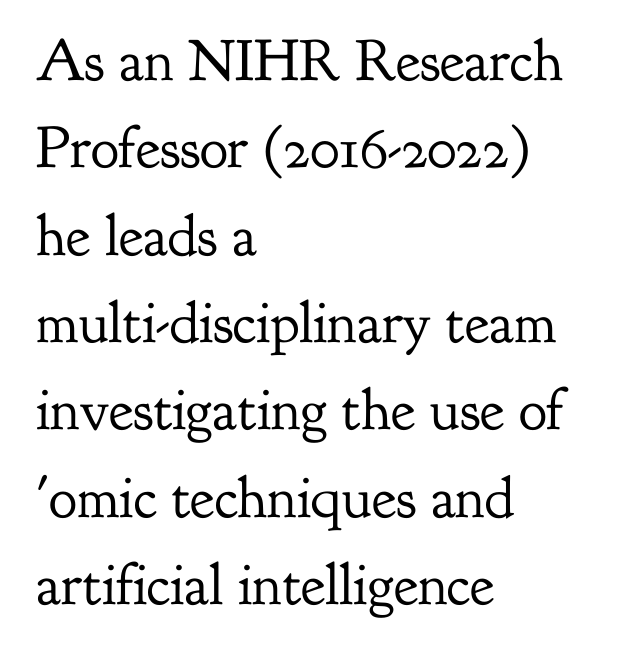
Q: Is the text bold? A: No.
Q: Is the text italic (slanted)? A: No, it is upright.
Q: Is the typeface a serif or a sans-serif typeface? A: Serif.
Q: Is the text underlined? A: No.
Q: How is the paragraph aligned? A: Left-aligned.
Q: Is the spacing between letters normal or unusually wide? A: Normal.
Q: Is the spacing between lines tight, normal or loose? A: Normal.
Q: Width (condensed, normal, or wide)? A: Normal.
Q: Stroke contrast? A: Low.
Q: x-height? A: Small.
Q: Monospaced? A: No.
